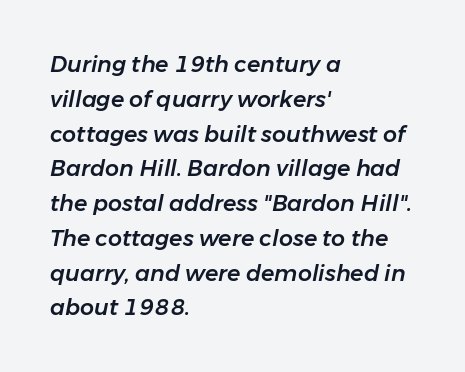
Q: Is the text italic (slanted)? A: Yes, it leans right by about 11 degrees.
Q: Is the text underlined? A: No.
Q: How is the paragraph aligned? A: Left-aligned.
Q: Is the spacing between letters normal or unusually wide? A: Normal.
Q: Is the spacing between lines tight, normal or loose? A: Normal.
